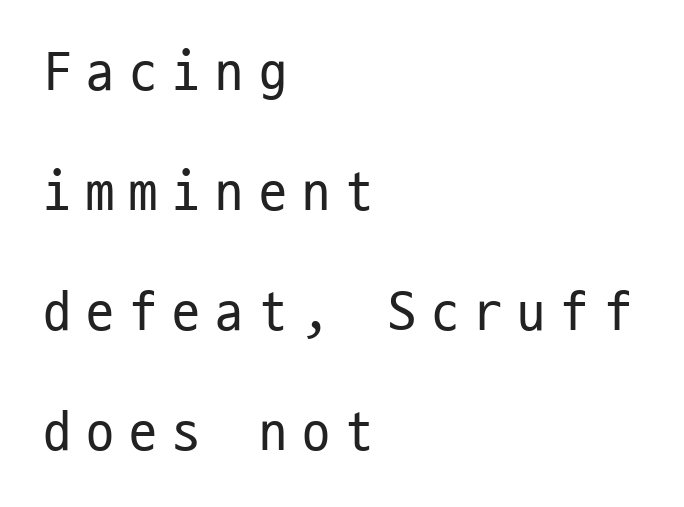
Q: Is the text bold? A: No.
Q: Is the text italic (slanted)? A: No, it is upright.
Q: Is the typeface a serif or a sans-serif typeface? A: Sans-serif.
Q: Is the text underlined? A: No.
Q: How is the paragraph aligned? A: Left-aligned.
Q: Is the spacing between letters normal or unusually wide? A: Unusually wide.
Q: Is the spacing between lines tight, normal or loose? A: Loose.
Q: Width (condensed, normal, or wide)? A: Condensed.
Q: Stroke contrast? A: Low.
Q: x-height? A: Medium.
Q: Monospaced? A: Yes.
